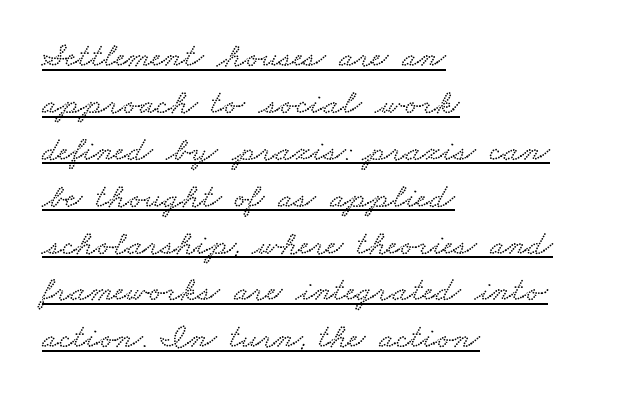
Q: Is the text underlined? A: Yes.
Q: How is the paragraph aligned? A: Left-aligned.
Q: Is the spacing between letters normal or unusually wide? A: Normal.
Q: Is the spacing between lines tight, normal or loose? A: Normal.
Q: Width (condensed, normal, or wide)? A: Wide.
Q: Stroke contrast? A: Low.
Q: x-height? A: Small.
Q: Monospaced? A: No.
